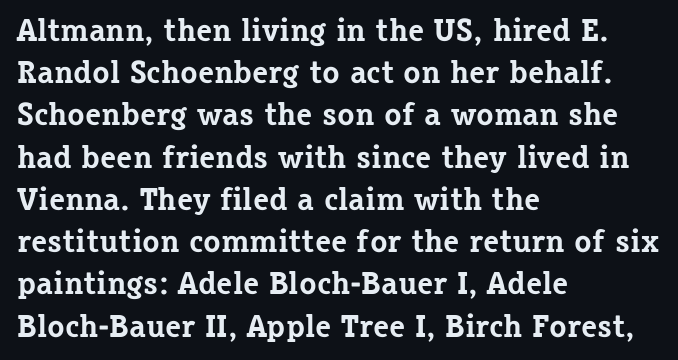
The image shows 32 px bold serif type, upright; set left-aligned, normal line spacing (1.32x), normal letter spacing, not underlined; low stroke contrast and a medium x-height.
